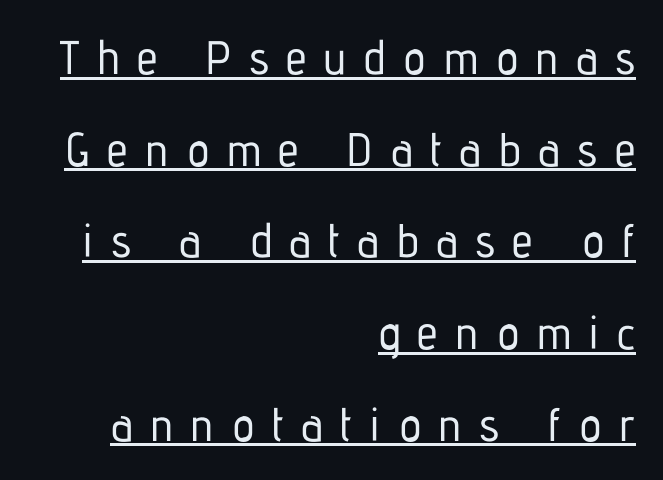
Q: Is the text italic (slanted)? A: No, it is upright.
Q: Is the typeface a serif or a sans-serif typeface? A: Sans-serif.
Q: Is the text underlined? A: Yes.
Q: How is the paragraph aligned? A: Right-aligned.
Q: Is the spacing between letters normal or unusually wide? A: Unusually wide.
Q: Is the spacing between lines tight, normal or loose? A: Loose.
Q: Width (condensed, normal, or wide)? A: Condensed.
Q: Stroke contrast? A: Low.
Q: x-height? A: Medium.
Q: Monospaced? A: No.
